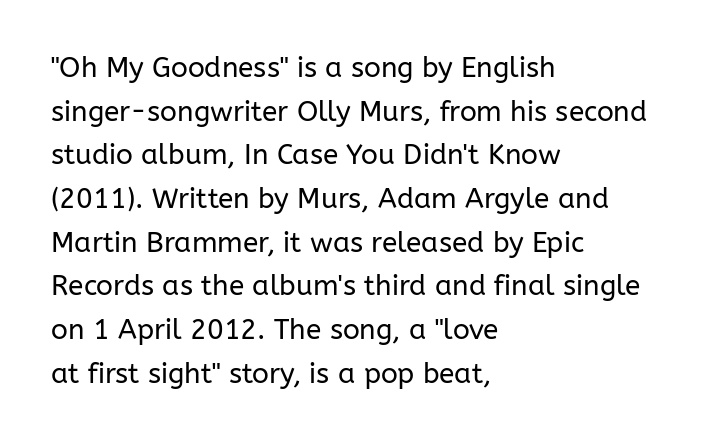
The horizontal fit of the characters is conventional and even. Is the block centered? No — it sits flush against the left margin. Do the letters lean? They stand straight. Honestly, the row spacing looks completely unremarkable. Just letters on the line, the space beneath them empty. These glyphs show unthickened strokes, regular width or finer.
